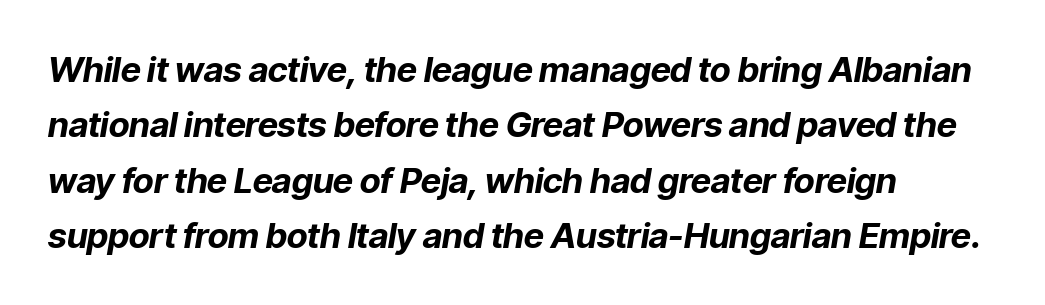
The image shows 35 px bold type, italic (leaning right); set left-aligned, normal line spacing (1.58x), normal letter spacing, not underlined; low stroke contrast and a medium x-height.
